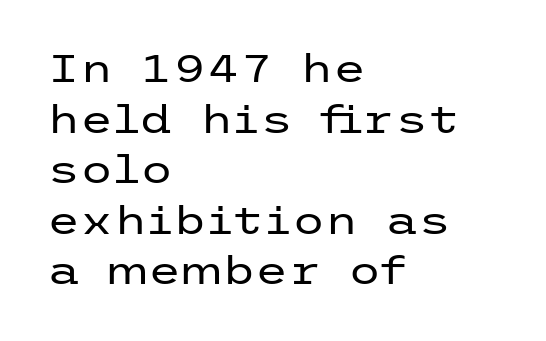
A typesetter would call this zero additional tracking. Nobody drew a line under any word here. This sample uses an upright cut, with every glyph sitting square on the baseline. The rendering shows plain stroke endings on the letterforms — a sans-serif design. The typeface has the unassuming heft of standard copy or less.
